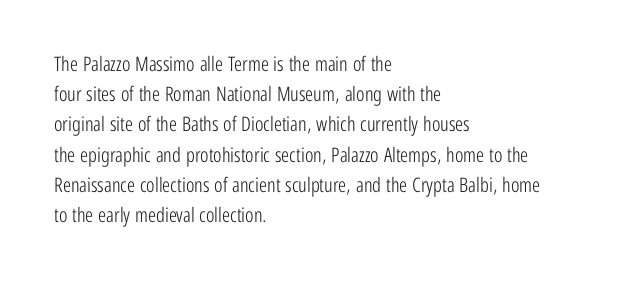
The image shows 20 px text type, upright; set left-aligned, normal line spacing (1.51x), normal letter spacing, not underlined.
